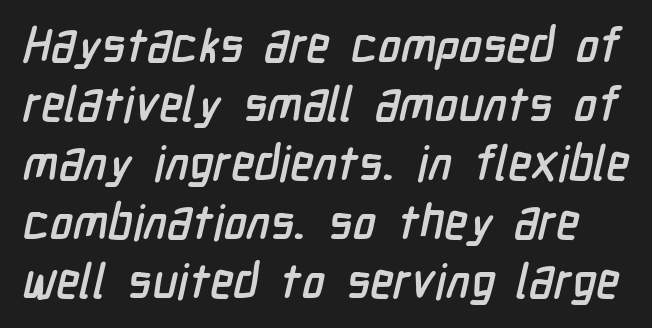
{"serif": "no", "width": "condensed", "stroke_contrast": "low", "x_height": "medium", "monospaced": "no", "underline": "no", "line_spacing_ratio": 1.23, "letter_spacing": "normal", "letter_spacing_em": 0.0, "glyph_px": 48}
